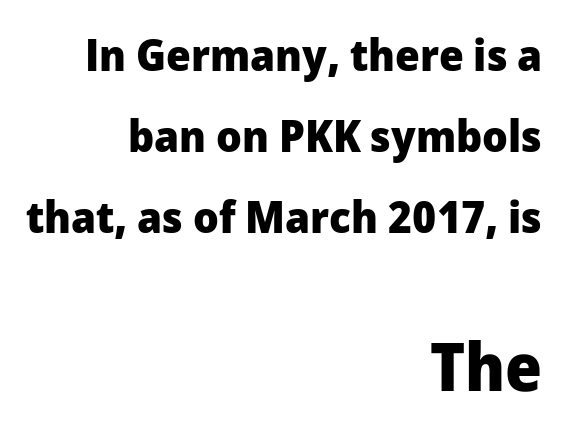
Emphasis by weight is at full strength: bold. The font family rendered here belongs to the sans-serif group. The baseline area is clear. In CSS terms this would be text-align: right. Think of a printed novel: that variable character pitch is what you see here. Every character sits straight up, as roman type does.
